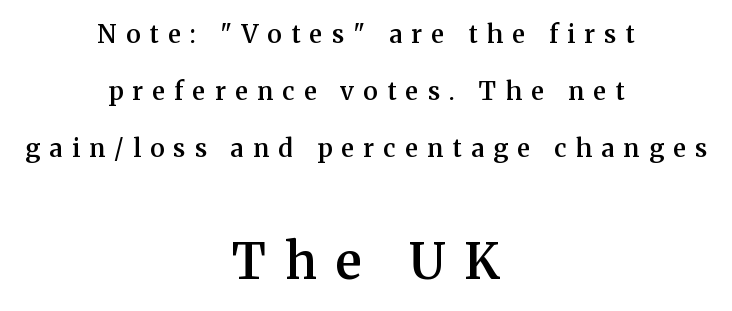
Q: Is the text bold? A: Semi-bold.
Q: Is the text italic (slanted)? A: No, it is upright.
Q: Is the typeface a serif or a sans-serif typeface? A: Serif.
Q: Is the text underlined? A: No.
Q: How is the paragraph aligned? A: Centered.
Q: Is the spacing between letters normal or unusually wide? A: Unusually wide.
Q: Is the spacing between lines tight, normal or loose? A: Loose.
Q: Which block of text is set in a larger size, the first (top) or the second (bottom)? A: The second (bottom) one.
Q: Width (condensed, normal, or wide)? A: Normal.
Q: Stroke contrast? A: Medium.
Q: x-height? A: Medium.
Q: Monospaced? A: No.
